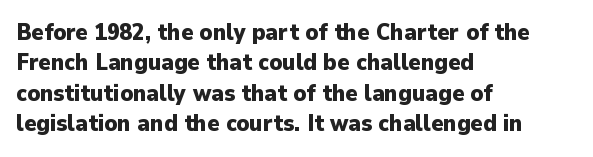
{"italic": "no", "bold": "yes", "underline": "no", "align": "left", "line_spacing": "normal", "line_spacing_ratio": 1.32, "letter_spacing": "normal", "letter_spacing_em": 0.0, "glyph_px": 23}
